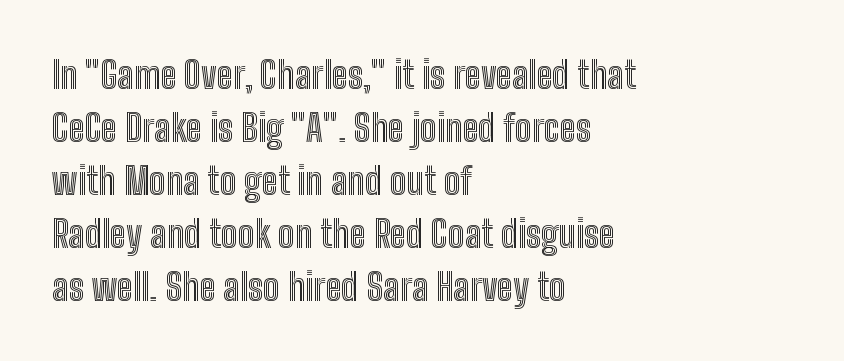
Q: Is the text italic (slanted)? A: No, it is upright.
Q: Is the text underlined? A: No.
Q: How is the paragraph aligned? A: Left-aligned.
Q: Is the spacing between letters normal or unusually wide? A: Normal.
Q: Is the spacing between lines tight, normal or loose? A: Normal.
Q: Width (condensed, normal, or wide)? A: Condensed.
Q: x-height? A: Medium.
Q: Monospaced? A: No.
